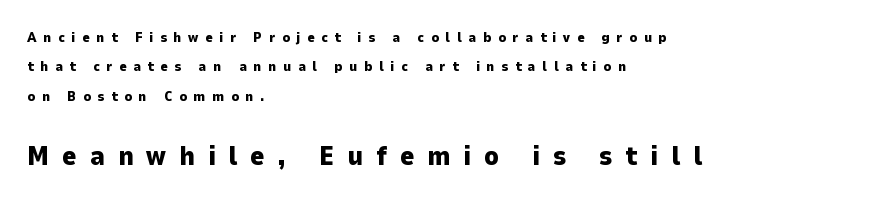
Q: Is the text bold? A: Yes.
Q: Is the text italic (slanted)? A: No, it is upright.
Q: Is the text underlined? A: No.
Q: How is the paragraph aligned? A: Left-aligned.
Q: Is the spacing between letters normal or unusually wide? A: Unusually wide.
Q: Is the spacing between lines tight, normal or loose? A: Loose.
Q: Which block of text is set in a larger size, the first (top) or the second (bottom)? A: The second (bottom) one.
